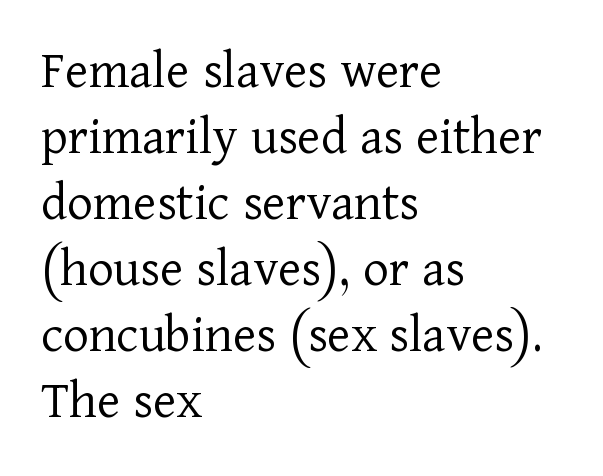
The image shows 55 px light serif type, upright; set left-aligned, line spacing 1.2x, normal letter spacing, not underlined; low stroke contrast and a medium x-height.
